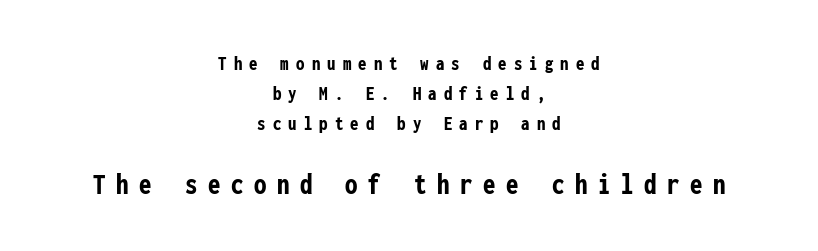
{"serif": "no", "italic": "no", "bold": "yes", "weight": "semibold", "width": "condensed", "stroke_contrast": "low", "x_height": "medium", "monospaced": "yes", "underline": "no", "align": "center", "line_spacing": "normal", "line_spacing_ratio": 1.44, "letter_spacing": "wide", "letter_spacing_em": 0.34, "larger_block": "second", "size_ratio": 1.48, "glyph_px": 31}
